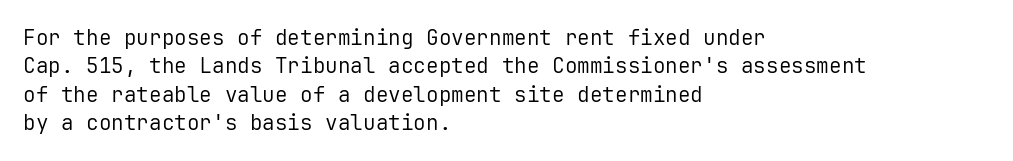
Q: Is the text bold? A: No.
Q: Is the text italic (slanted)? A: No, it is upright.
Q: Is the text underlined? A: No.
Q: How is the paragraph aligned? A: Left-aligned.
Q: Is the spacing between letters normal or unusually wide? A: Normal.
Q: Is the spacing between lines tight, normal or loose? A: Normal.
